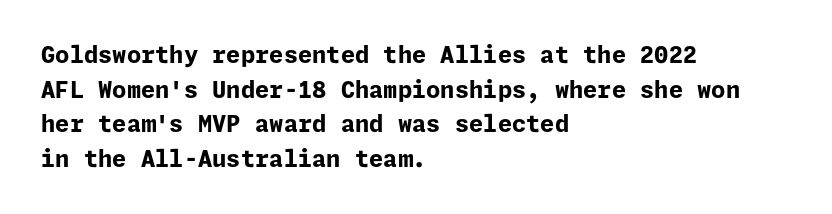
Every stem runs plumb, perpendicular to the baseline. The typesetting leans heavy: a genuine bold. Anything drawn beneath the words? Only blank space. The paragraph shown leans on its left margin. In terms of letterspacing, this is plain default setting. The space between consecutive lines is moderate.
